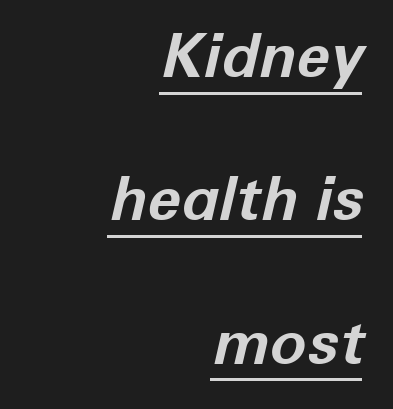
The image shows 61 px bold type, italic (leaning right); set right-aligned, loose line spacing (2.35x), normal letter spacing, underlined; low stroke contrast and a medium x-height.
